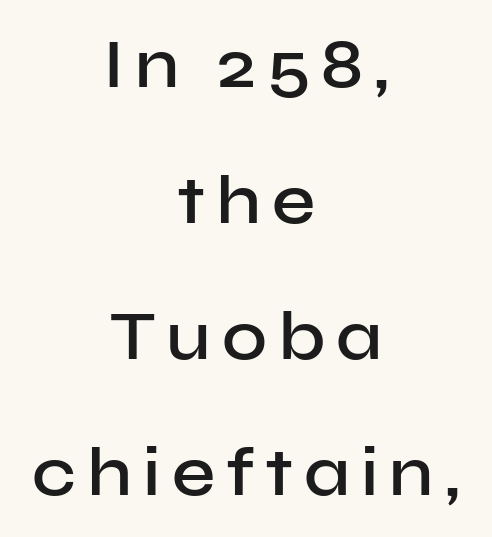
The space between consecutive lines is lavish. The glyphs in this specimen are sans serif. The passage shown is not underscored anywhere. Characters remain perfectly vertical along every line.
